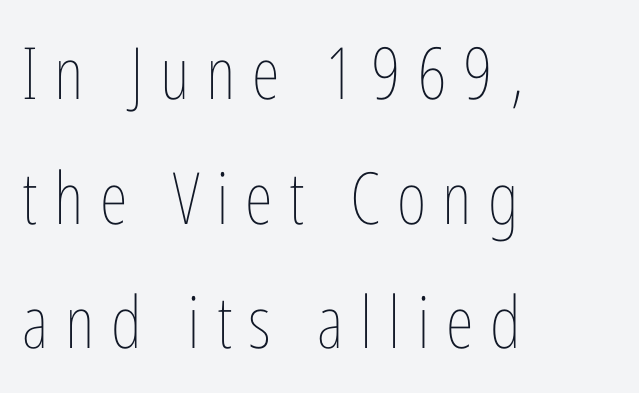
Has an underline been added? It has not. Casual observation: everything's shoved over to the left. Substantial extra tracking has been applied to these lines. These lines were composed using upright roman letters.
